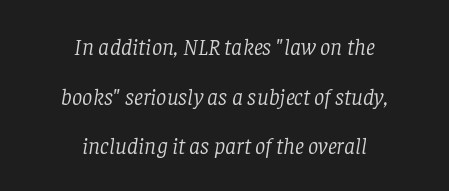
Q: Is the text bold? A: No.
Q: Is the text italic (slanted)? A: Yes, it leans right by about 8 degrees.
Q: Is the text underlined? A: No.
Q: How is the paragraph aligned? A: Centered.
Q: Is the spacing between letters normal or unusually wide? A: Normal.
Q: Is the spacing between lines tight, normal or loose? A: Loose.
